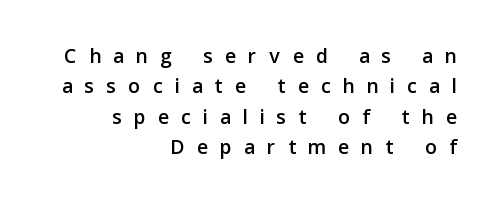
{"serif": "no", "italic": "no", "width": "normal", "stroke_contrast": "low", "x_height": "medium", "monospaced": "no", "underline": "no", "align": "right", "line_spacing": "tight", "line_spacing_ratio": 1.05, "letter_spacing": "wide", "letter_spacing_em": 0.44, "glyph_px": 29}
